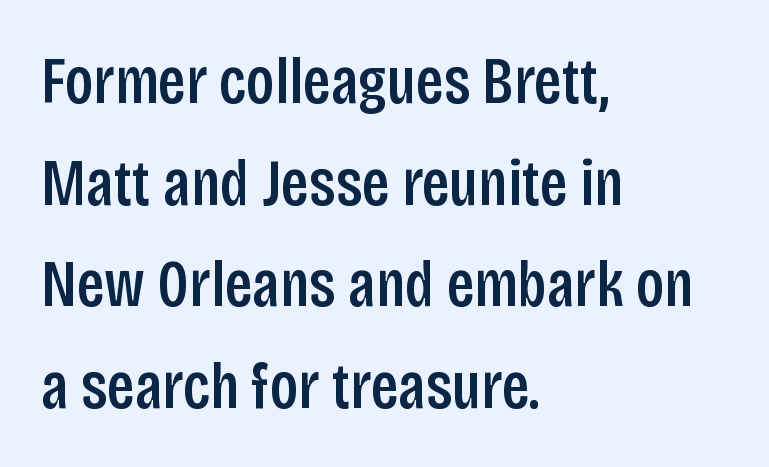
{"serif": "no", "italic": "no", "width": "condensed", "stroke_contrast": "low", "x_height": "large", "monospaced": "no", "underline": "no", "align": "left", "line_spacing": "normal", "line_spacing_ratio": 1.54, "letter_spacing": "normal", "letter_spacing_em": 0.0, "glyph_px": 66}
